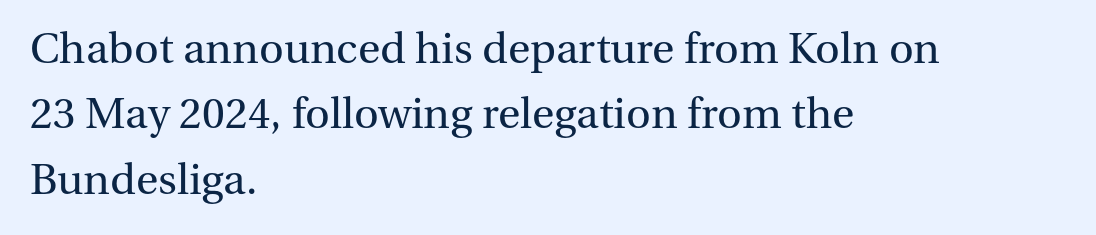
Q: Is the text bold? A: No.
Q: Is the text italic (slanted)? A: No, it is upright.
Q: Is the typeface a serif or a sans-serif typeface? A: Serif.
Q: Is the text underlined? A: No.
Q: How is the paragraph aligned? A: Left-aligned.
Q: Is the spacing between letters normal or unusually wide? A: Normal.
Q: Is the spacing between lines tight, normal or loose? A: Normal.
Q: Width (condensed, normal, or wide)? A: Normal.
Q: Stroke contrast? A: Medium.
Q: x-height? A: Medium.
Q: Monospaced? A: No.
